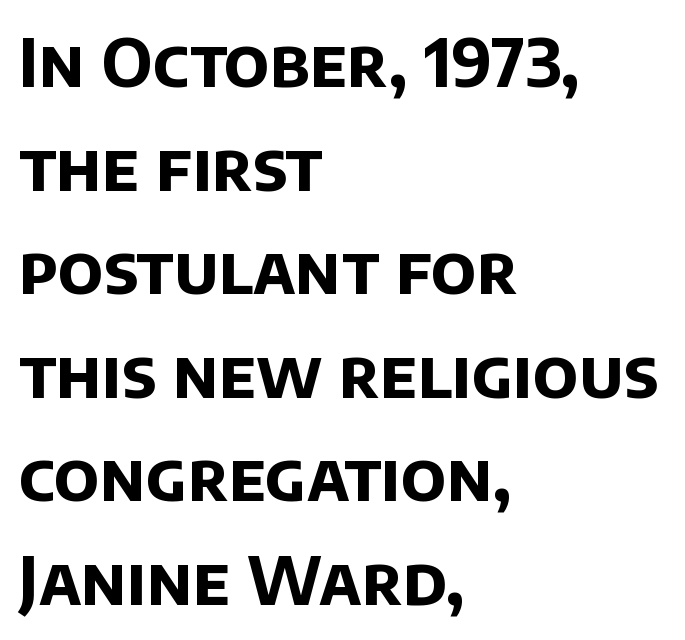
The image shows 66 px bold sans-serif type; set left-aligned, normal line spacing (1.57x), normal letter spacing, not underlined; low stroke contrast and a large x-height.
